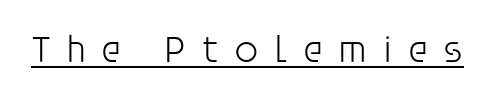
{"serif": "no", "italic": "no", "bold": "no", "weight": "light", "width": "normal", "stroke_contrast": "low", "x_height": "large", "monospaced": "no", "underline": "yes", "letter_spacing": "wide", "letter_spacing_em": 0.39, "glyph_px": 38}
